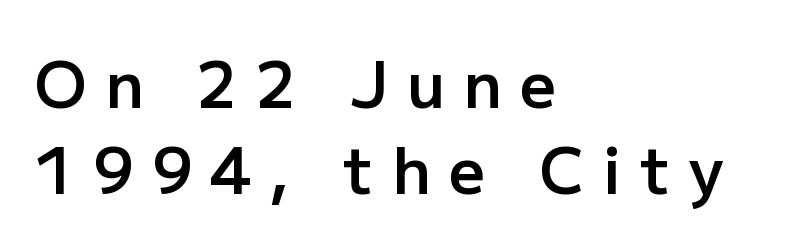
Q: Is the text bold? A: Semi-bold.
Q: Is the text italic (slanted)? A: No, it is upright.
Q: Is the typeface a serif or a sans-serif typeface? A: Sans-serif.
Q: Is the text underlined? A: No.
Q: How is the paragraph aligned? A: Left-aligned.
Q: Is the spacing between letters normal or unusually wide? A: Unusually wide.
Q: Is the spacing between lines tight, normal or loose? A: Normal.
Q: Width (condensed, normal, or wide)? A: Normal.
Q: Stroke contrast? A: Low.
Q: x-height? A: Medium.
Q: Monospaced? A: No.
